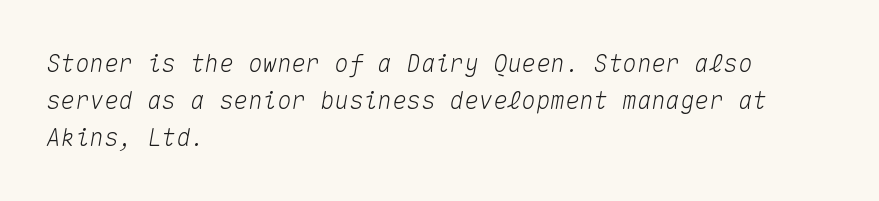
Q: Is the text italic (slanted)? A: Yes, it leans right by about 10 degrees.
Q: Is the text underlined? A: No.
Q: How is the paragraph aligned? A: Left-aligned.
Q: Is the spacing between letters normal or unusually wide? A: Normal.
Q: Is the spacing between lines tight, normal or loose? A: Normal.
